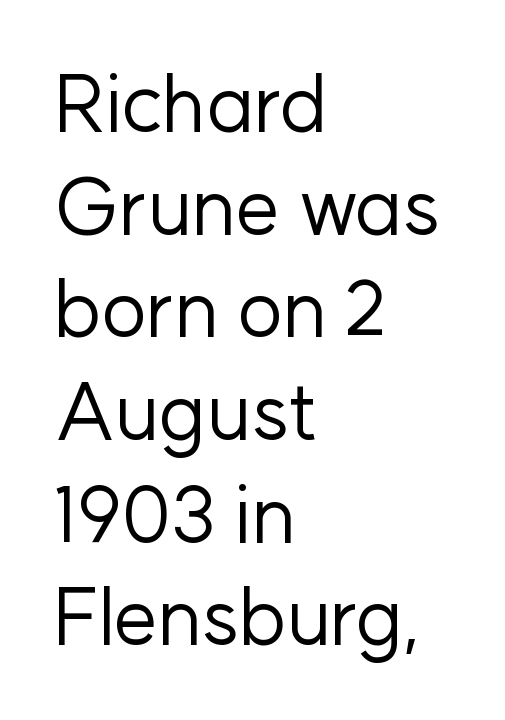
{"serif": "no", "italic": "no", "bold": "no", "weight": "regular", "width": "normal", "stroke_contrast": "low", "x_height": "medium", "monospaced": "no", "underline": "no", "align": "left", "line_spacing": "normal", "line_spacing_ratio": 1.3, "letter_spacing": "normal", "letter_spacing_em": 0.0, "glyph_px": 79}
